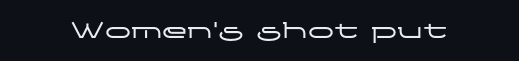
{"italic": "no", "underline": "no", "letter_spacing": "normal", "letter_spacing_em": 0.0, "glyph_px": 26}
